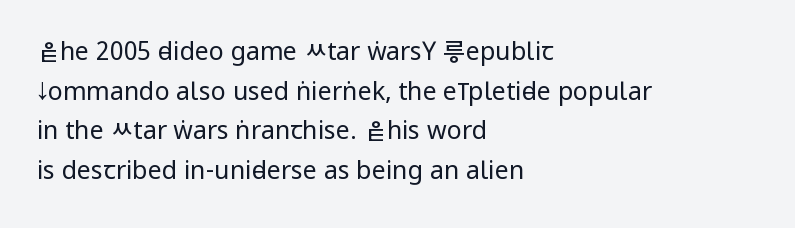
{"italic": "no", "bold": "no", "underline": "no", "align": "left", "line_spacing": "normal", "line_spacing_ratio": 1.59, "letter_spacing": "normal", "letter_spacing_em": 0.0, "glyph_px": 25}
